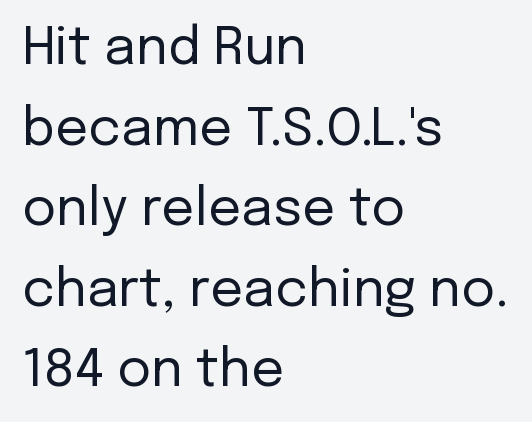
The string is rendered with underlining switched off. The typesetting does not lean heavy: it is not bold. Characters remain perfectly vertical along every line. What stands out about the letter spacing? Nothing — it is the standard amount. This sample uses a sans-serif face. The compositor pushed each line to the left boundary.
